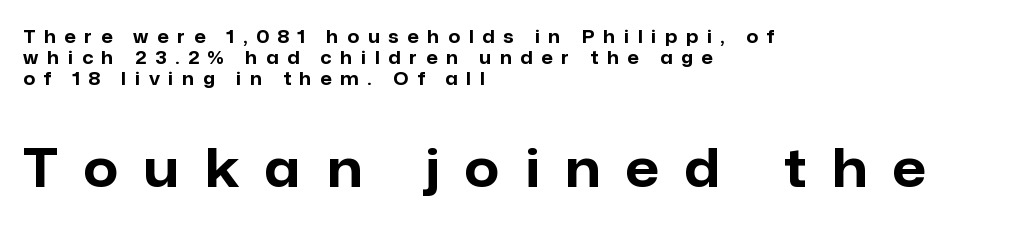
Q: Is the text bold? A: Yes.
Q: Is the text italic (slanted)? A: No, it is upright.
Q: Is the typeface a serif or a sans-serif typeface? A: Sans-serif.
Q: Is the text underlined? A: No.
Q: How is the paragraph aligned? A: Left-aligned.
Q: Is the spacing between letters normal or unusually wide? A: Unusually wide.
Q: Which block of text is set in a larger size, the first (top) or the second (bottom)? A: The second (bottom) one.
Q: Width (condensed, normal, or wide)? A: Normal.
Q: Stroke contrast? A: Low.
Q: x-height? A: Medium.
Q: Monospaced? A: No.
